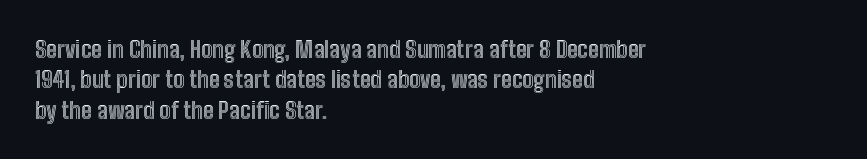
{"italic": "no", "underline": "no", "align": "left", "line_spacing": "normal", "line_spacing_ratio": 1.32, "letter_spacing": "normal", "letter_spacing_em": 0.0, "glyph_px": 23}
